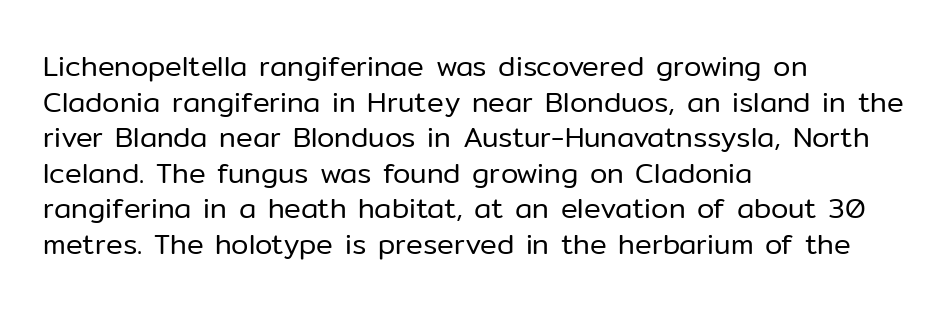
{"serif": "no", "italic": "no", "bold": "no", "weight": "regular", "width": "normal", "stroke_contrast": "low", "x_height": "medium", "monospaced": "no", "underline": "no", "align": "left", "line_spacing": "normal", "line_spacing_ratio": 1.27, "letter_spacing": "normal", "letter_spacing_em": 0.0, "glyph_px": 28}
